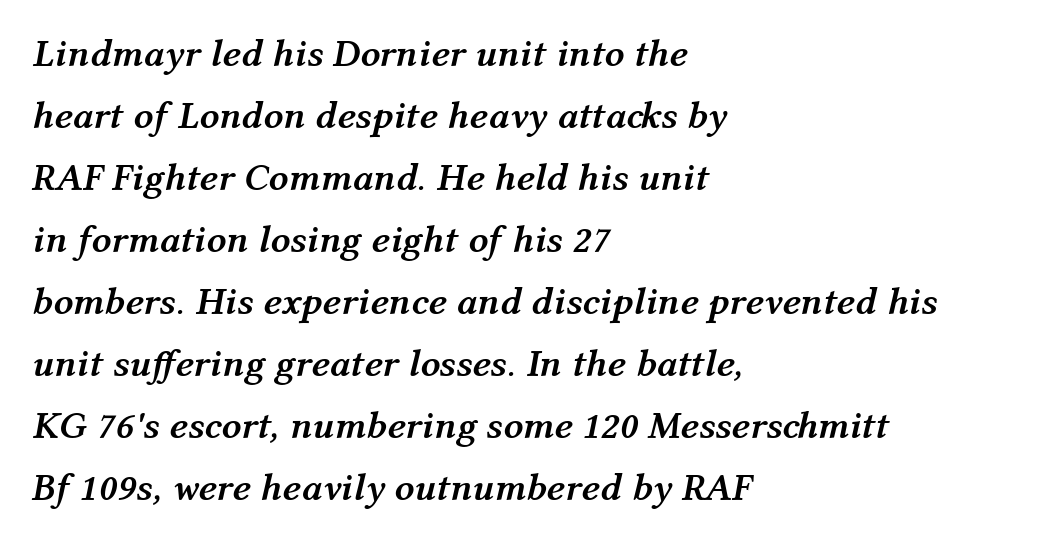
Plenty of ink on the page — the face is bold. The space directly below the letters is spotless. A typesetter would mark this as italic. Summary of vertical rhythm: regular, with standard interline spacing. Each letter keeps its own natural width here, so spacing adapts to shape.
